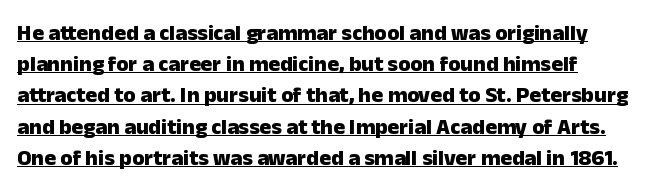
The letters stand straight up with perfectly vertical stems. The type is set solid horizontally, with unmodified tracking. Caption: lettering with a line underneath. The passage shown stacks its lines at a standard gap. I'd describe the lettering as bold — thick and assertive.
